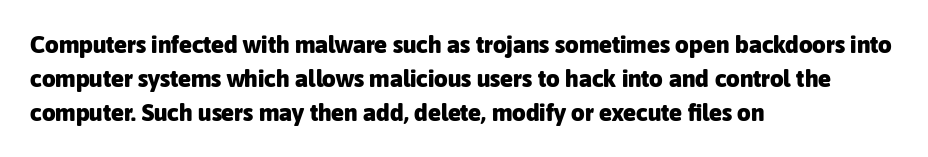
The image shows 24 px bold type, upright; set left-aligned, normal line spacing (1.41x), normal letter spacing, not underlined.
